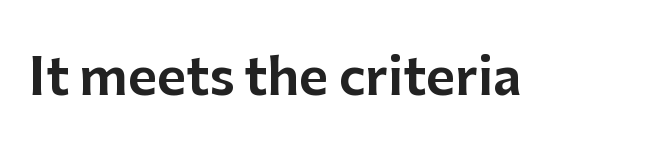
Q: Is the text italic (slanted)? A: No, it is upright.
Q: Is the typeface a serif or a sans-serif typeface? A: Sans-serif.
Q: Is the text underlined? A: No.
Q: Is the spacing between letters normal or unusually wide? A: Normal.
Q: Width (condensed, normal, or wide)? A: Normal.
Q: Stroke contrast? A: Low.
Q: x-height? A: Medium.
Q: Monospaced? A: No.
